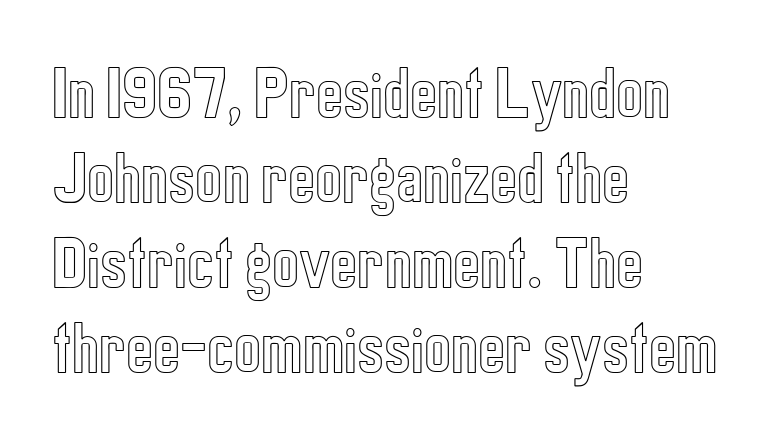
The image shows 57 px condensed type, upright; set left-aligned, normal line spacing (1.49x), normal letter spacing, not underlined; a medium x-height.
